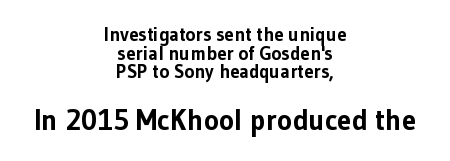
The image shows 29 px bold sans-serif type, upright; set centered, tight line spacing (0.98x), normal letter spacing, not underlined; the second (bottom) block is 1.53x larger; low stroke contrast and a medium x-height.
